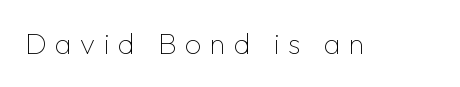
{"serif": "no", "italic": "no", "bold": "no", "weight": "thin", "width": "normal", "stroke_contrast": "low", "x_height": "medium", "monospaced": "no", "underline": "no", "letter_spacing": "wide", "letter_spacing_em": 0.29, "glyph_px": 29}
